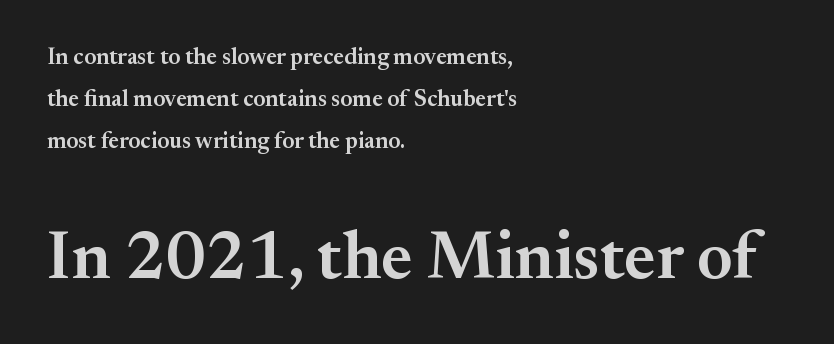
Rule under the text: the space is simply empty. Default kerning and tracking; the words read as compact shapes. This sample is left-justified, so line endings fall wherever the words run out. Does the type have serifs? Yes, each stem ends in a small foot. A typesetter would call this proportional, since set widths differ per character. Stroke thickness is moderately raised; the sample reads as semibold.
